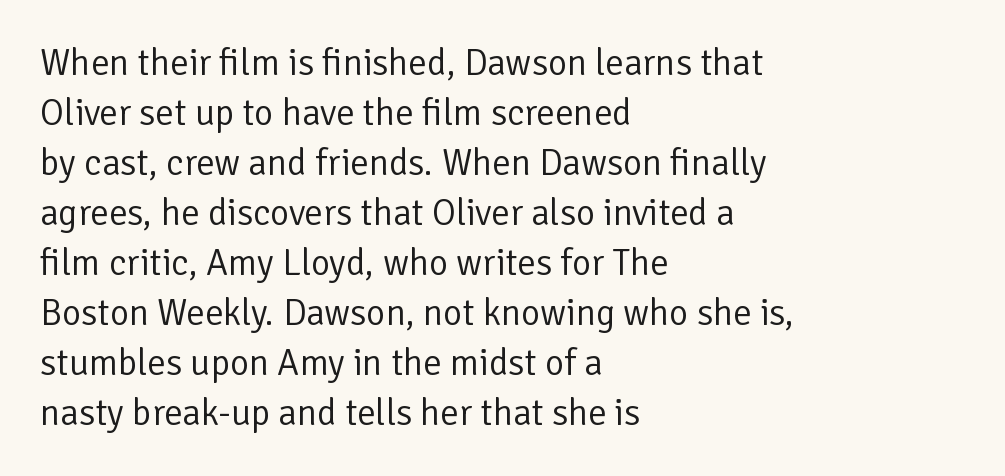
This sample uses plain, unmodified letter spacing. A typesetter would label this face a sans. Any mark beneath the type? The region is blank. Each letter keeps its own natural width here, so spacing adapts to shape.
